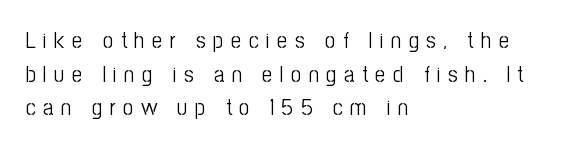
The font is comparable to plain body text, perhaps lighter. These lines stack with their left ends in a neat column. This sample uses an upright cut, with every glyph sitting square on the baseline. The block of text has a typical density, with ordinary space between rows.
